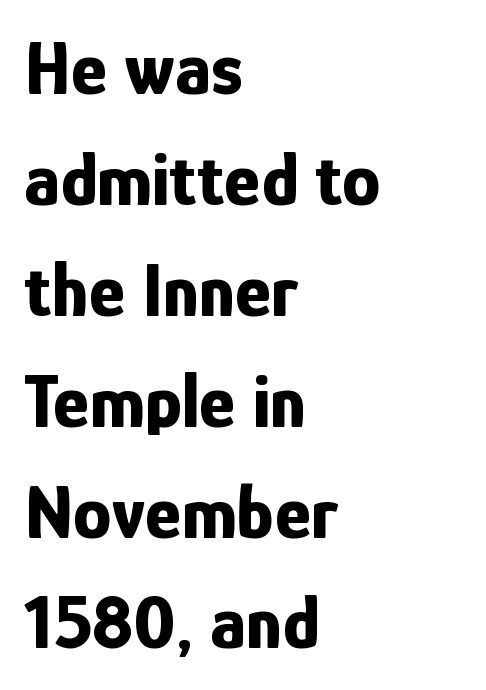
The image shows 77 px bold, condensed sans-serif type, upright; set left-aligned, normal line spacing (1.44x), normal letter spacing, not underlined; low stroke contrast and a medium x-height.
